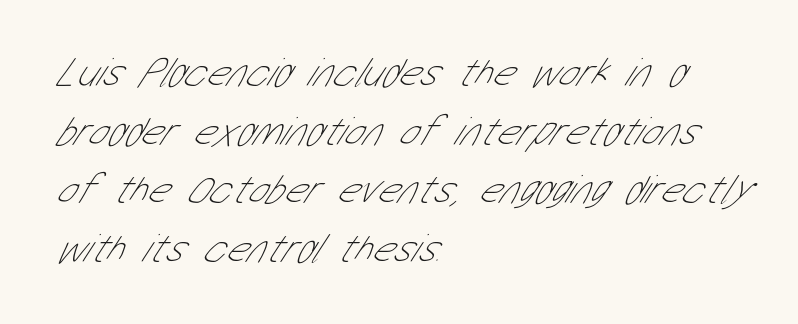
Rows of type keep a routine distance in the vertical direction. All the whitespace from short lines collects on the right. The rendering keeps characters at their native spacing. This reads as an unemphasized weight, regular at the heaviest. This is sans-serif lettering, the kind often seen on screens and signage.
